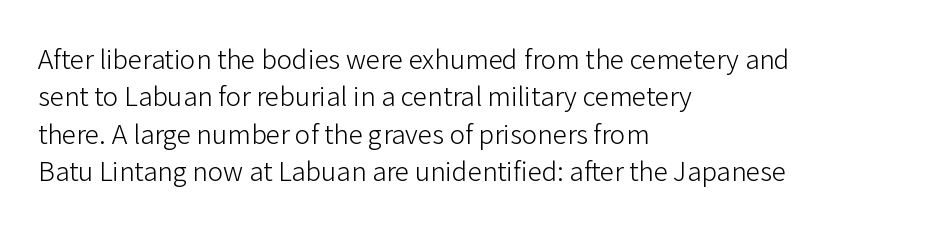
The image shows 26 px text type, upright; set left-aligned, normal line spacing (1.44x), normal letter spacing, not underlined.
